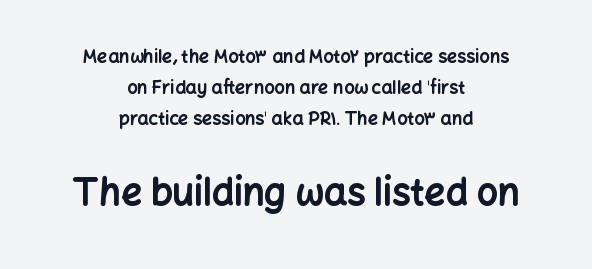
{"serif": "no", "italic": "no", "bold": "yes", "weight": "bold", "width": "normal", "stroke_contrast": "low", "x_height": "medium", "monospaced": "no", "underline": "no", "align": "center", "line_spacing_ratio": 1.72, "letter_spacing": "normal", "letter_spacing_em": 0.0, "larger_block": "second", "size_ratio": 2.06, "glyph_px": 37}
